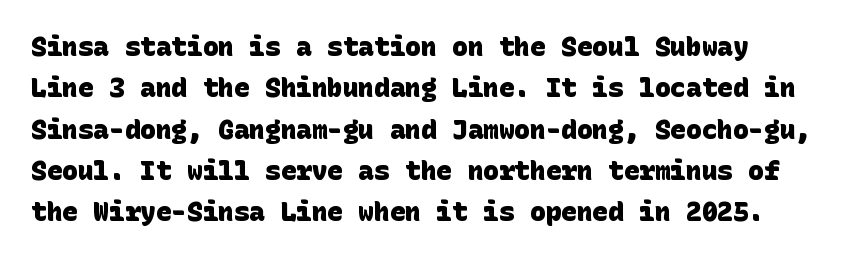
The image shows 26 px bold type; set normal line spacing (1.59x), normal letter spacing, not underlined.
